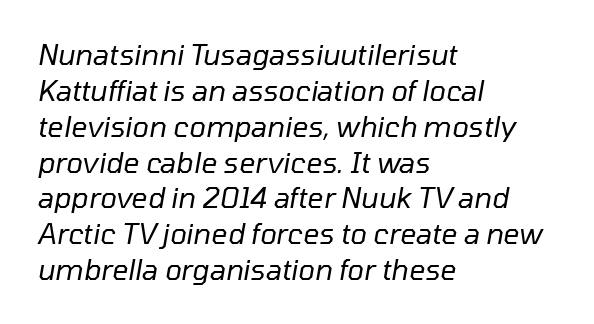
Here the designer chose a conventional face with non-uniform glyph widths. Baseline-to-baseline distance is the conventional proportion of letter height. The characters are drawn with everyday or finer stroke widths. The zone under the glyphs is completely vacant.
